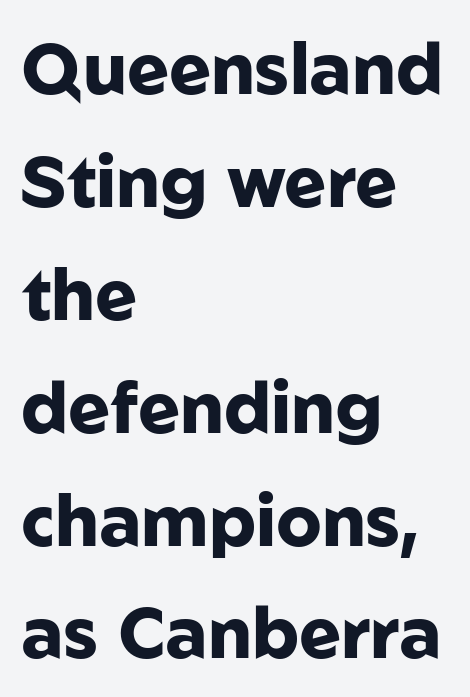
The image shows 71 px heavy sans-serif type, upright; set left-aligned, normal line spacing (1.59x), normal letter spacing, not underlined; low stroke contrast and a medium x-height.
